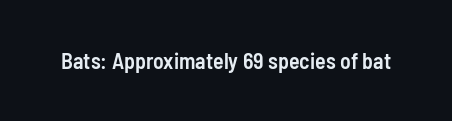
{"italic": "no", "bold": "semi", "underline": "no", "letter_spacing": "normal", "letter_spacing_em": 0.0, "glyph_px": 22}
